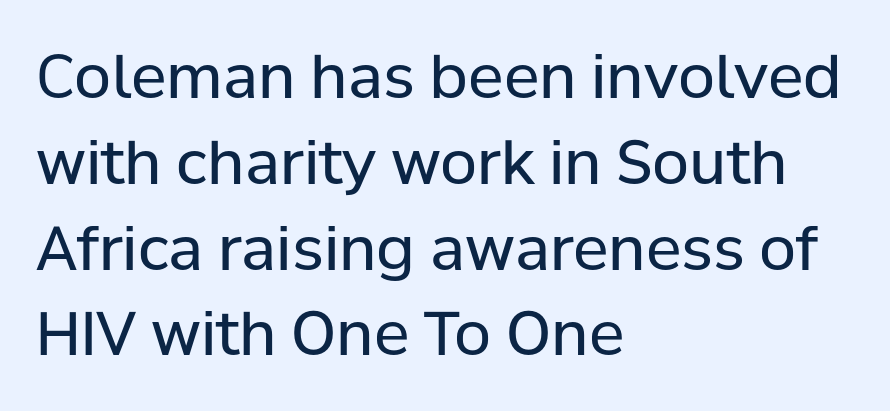
Q: Is the text bold? A: No.
Q: Is the text italic (slanted)? A: No, it is upright.
Q: Is the typeface a serif or a sans-serif typeface? A: Sans-serif.
Q: Is the text underlined? A: No.
Q: How is the paragraph aligned? A: Left-aligned.
Q: Is the spacing between letters normal or unusually wide? A: Normal.
Q: Is the spacing between lines tight, normal or loose? A: Normal.
Q: Width (condensed, normal, or wide)? A: Normal.
Q: Stroke contrast? A: Low.
Q: x-height? A: Medium.
Q: Monospaced? A: No.
